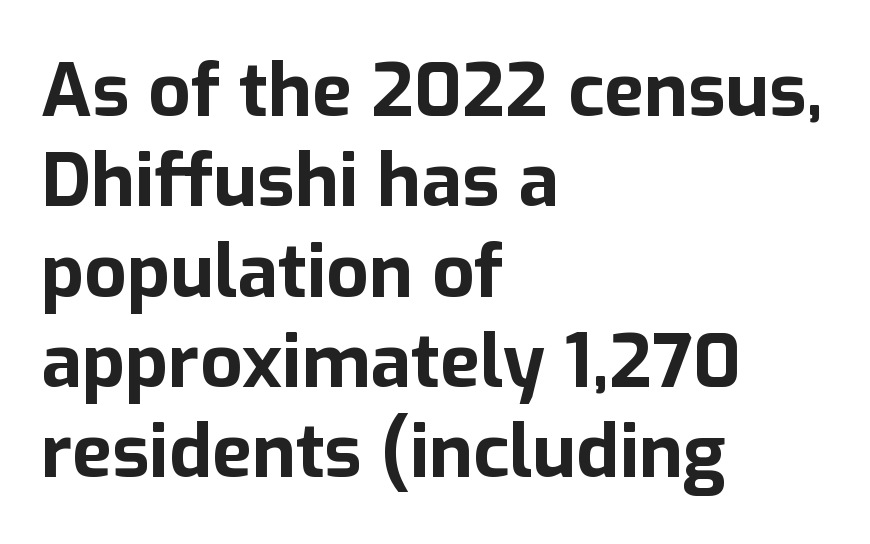
The type sits square on the baseline with zero lean. Note: no serifs on the glyphs. Students, this is bold: see how much ink each stroke carries. Here the designer chose a conventional face with non-uniform glyph widths.
